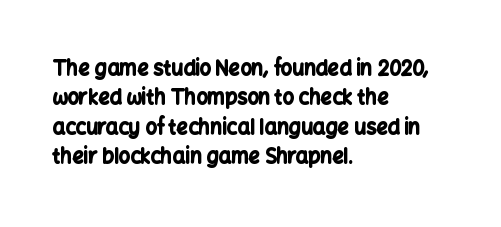
{"italic": "no", "bold": "yes", "underline": "no", "align": "left", "line_spacing": "normal", "line_spacing_ratio": 1.47, "letter_spacing": "normal", "letter_spacing_em": 0.0, "glyph_px": 20}
